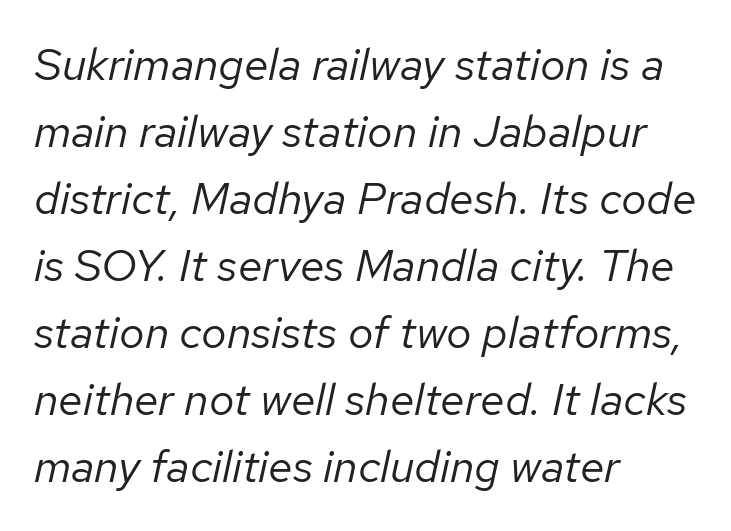
{"italic": "yes", "lean": "right", "slant_degrees": 12, "bold": "no", "weight": "regular", "width": "normal", "stroke_contrast": "low", "x_height": "medium", "monospaced": "no", "underline": "no", "align": "left", "line_spacing": "normal", "line_spacing_ratio": 1.49, "letter_spacing": "normal", "letter_spacing_em": 0.0, "glyph_px": 45}
